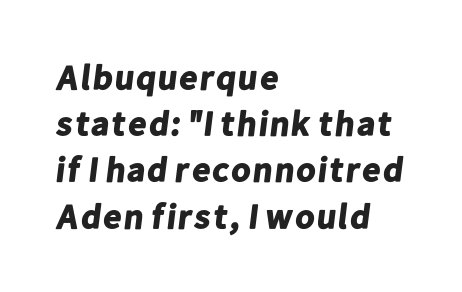
{"serif": "no", "bold": "yes", "weight": "bold", "width": "normal", "stroke_contrast": "low", "x_height": "medium", "monospaced": "no", "underline": "no", "align": "left", "line_spacing": "normal", "line_spacing_ratio": 1.32, "letter_spacing": "normal", "letter_spacing_em": 0.0, "glyph_px": 35}
